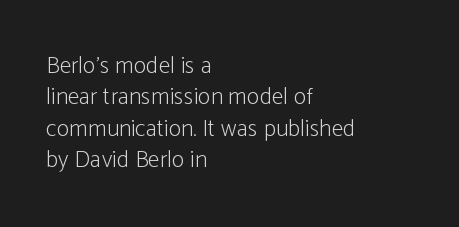
{"italic": "no", "bold": "no", "underline": "no", "align": "left", "line_spacing": "normal", "line_spacing_ratio": 1.31, "letter_spacing": "normal", "letter_spacing_em": 0.0, "glyph_px": 24}
